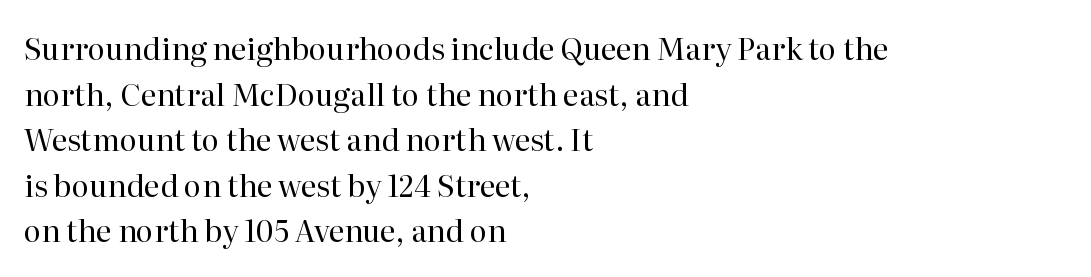
{"serif": "yes", "italic": "no", "bold": "no", "weight": "regular", "width": "normal", "stroke_contrast": "high", "x_height": "medium", "monospaced": "no", "underline": "no", "align": "left", "line_spacing": "normal", "line_spacing_ratio": 1.52, "letter_spacing": "normal", "letter_spacing_em": 0.0, "glyph_px": 30}
